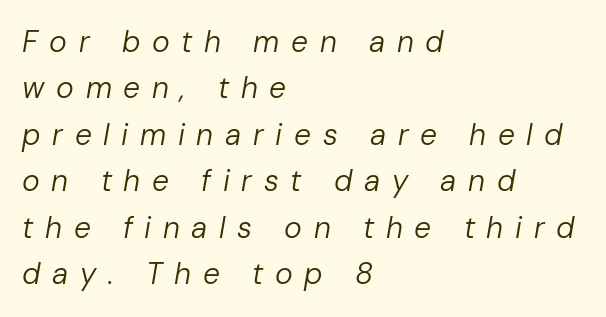
{"italic": "yes", "lean": "right", "slant_degrees": 10, "bold": "no", "weight": "regular", "width": "normal", "stroke_contrast": "low", "x_height": "medium", "monospaced": "no", "underline": "no", "align": "left", "line_spacing": "normal", "line_spacing_ratio": 1.55, "letter_spacing": "wide", "letter_spacing_em": 0.39, "glyph_px": 30}
